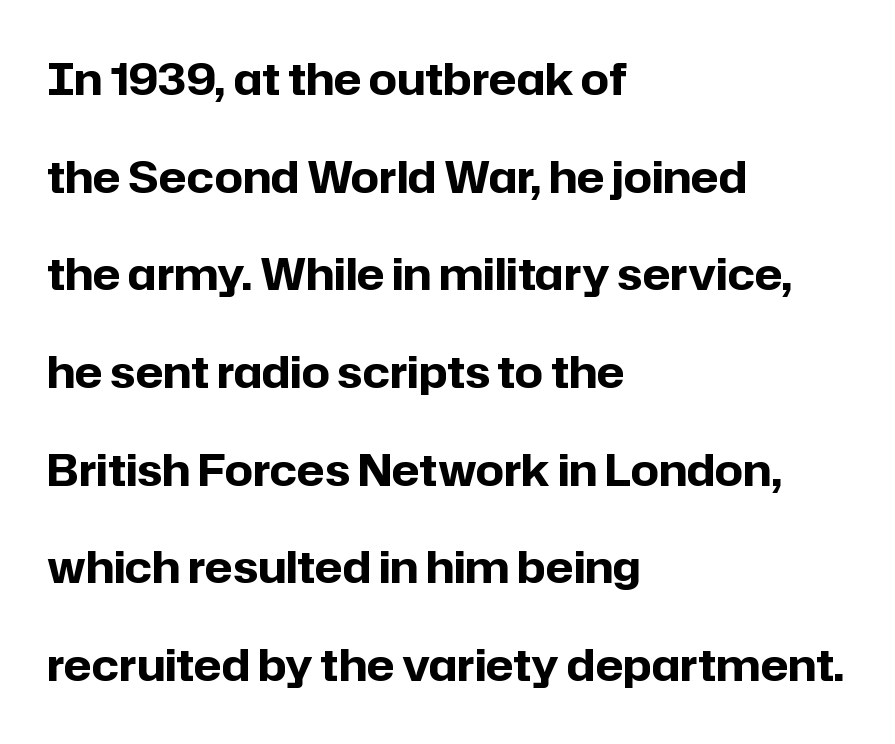
The image shows 44 px bold sans-serif type, upright; set left-aligned, loose line spacing (2.22x), normal letter spacing, not underlined; low stroke contrast and a medium x-height.
